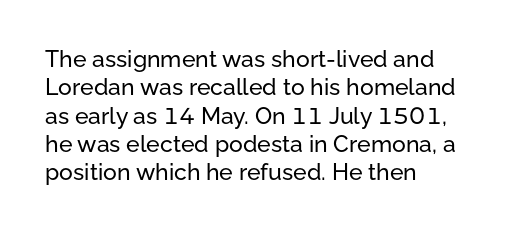
{"italic": "no", "underline": "no", "align": "left", "line_spacing_ratio": 1.23, "letter_spacing": "normal", "letter_spacing_em": 0.0, "glyph_px": 23}
